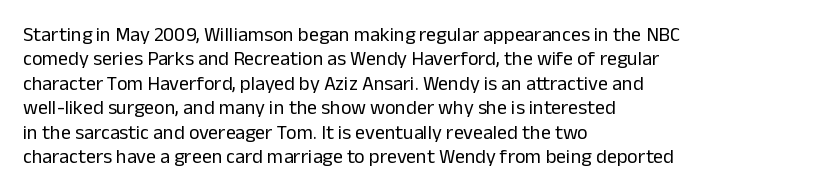
{"italic": "no", "bold": "no", "underline": "no", "align": "left", "line_spacing_ratio": 1.22, "letter_spacing": "normal", "letter_spacing_em": 0.0, "glyph_px": 20}
